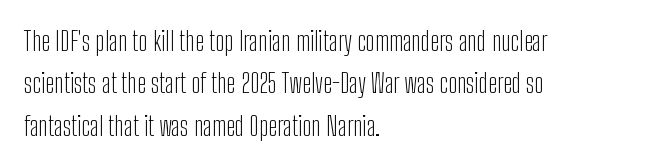
Characters follow at the spacing the type designer built in. Where is the straight margin? On the left. Weight: regular or lighter. Check the space under the baseline: it is left empty. Each new line begins a customary step beneath the previous one.
